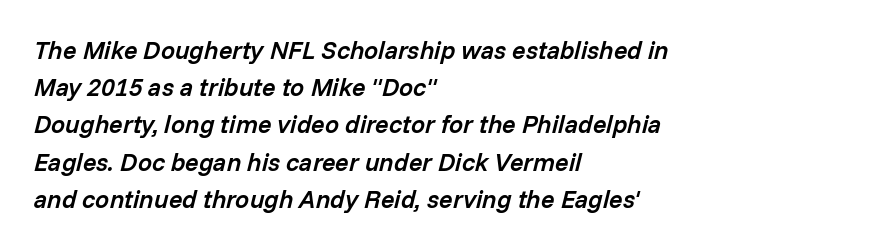
Q: Is the text bold? A: Semi-bold.
Q: Is the text italic (slanted)? A: Yes, it leans right by about 14 degrees.
Q: Is the text underlined? A: No.
Q: How is the paragraph aligned? A: Left-aligned.
Q: Is the spacing between letters normal or unusually wide? A: Normal.
Q: Is the spacing between lines tight, normal or loose? A: Normal.
